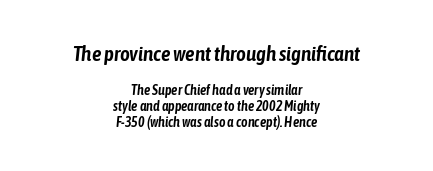
Unmarked baselines from the first word to the last. The letters in the upper block stand taller than those in the block below. Tall strokes in this sample are angled rather than plumb. Nobody touched the tracking dial on this one.
